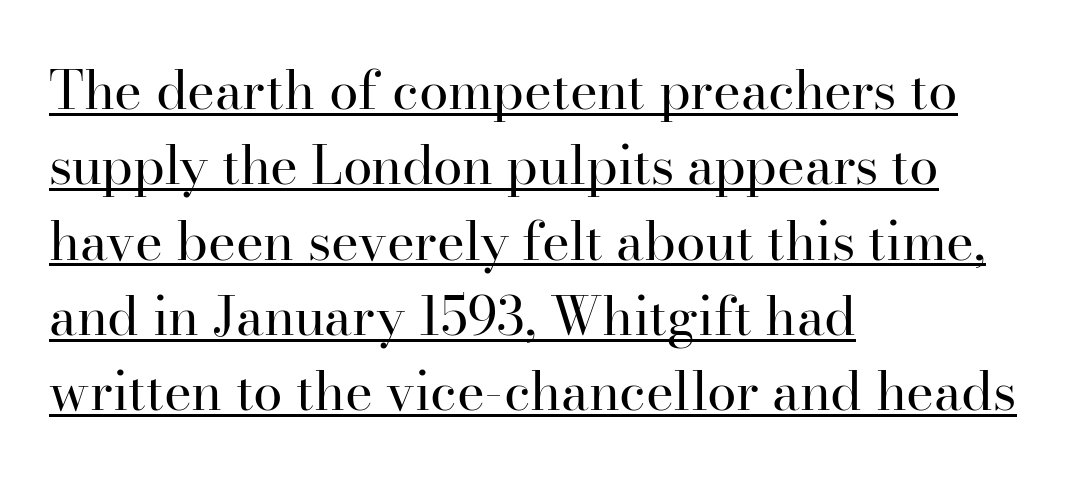
Q: Is the text bold? A: No.
Q: Is the text italic (slanted)? A: No, it is upright.
Q: Is the typeface a serif or a sans-serif typeface? A: Serif.
Q: Is the text underlined? A: Yes.
Q: How is the paragraph aligned? A: Left-aligned.
Q: Is the spacing between letters normal or unusually wide? A: Normal.
Q: Is the spacing between lines tight, normal or loose? A: Normal.
Q: Width (condensed, normal, or wide)? A: Normal.
Q: Stroke contrast? A: High.
Q: x-height? A: Small.
Q: Monospaced? A: No.
